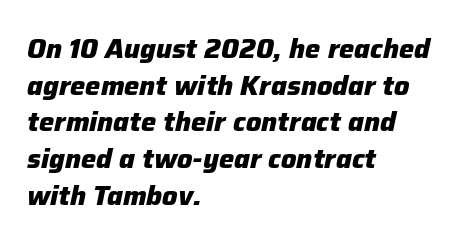
It's the slanting kind of type. Set as a true bold cut, around the 700 mark. The rendering anchors every line to the left-hand side. Descender tails drop into unmarked territory. Normally led — the rows are evenly, conventionally spaced. Here the glyphs are tracked normally, forming tight word shapes.
